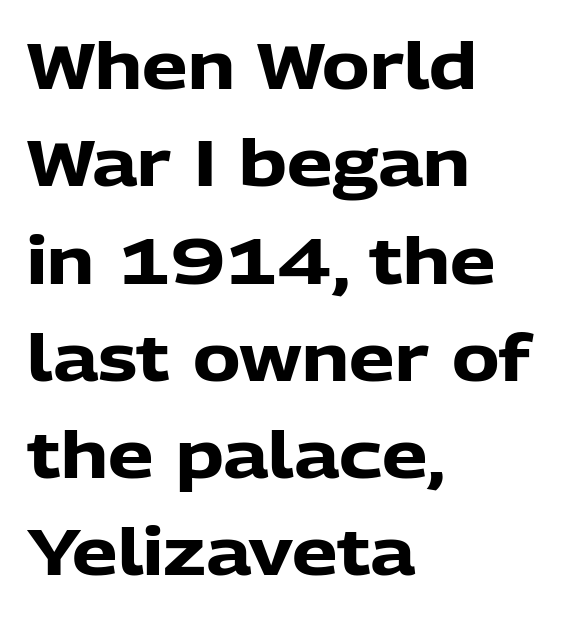
{"serif": "no", "italic": "no", "bold": "yes", "weight": "heavy", "width": "normal", "stroke_contrast": "low", "x_height": "medium", "monospaced": "no", "underline": "no", "align": "left", "line_spacing": "normal", "line_spacing_ratio": 1.52, "letter_spacing": "normal", "letter_spacing_em": 0.0, "glyph_px": 64}
